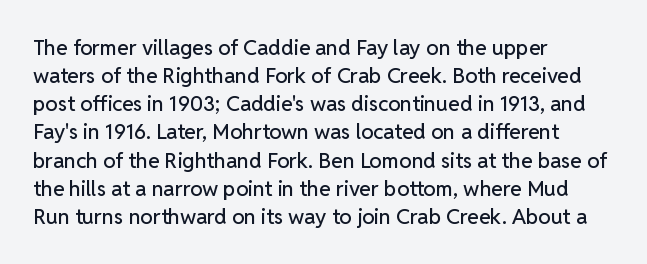
The image shows 21 px text type, upright; set left-aligned, normal line spacing (1.34x), normal letter spacing, not underlined.
